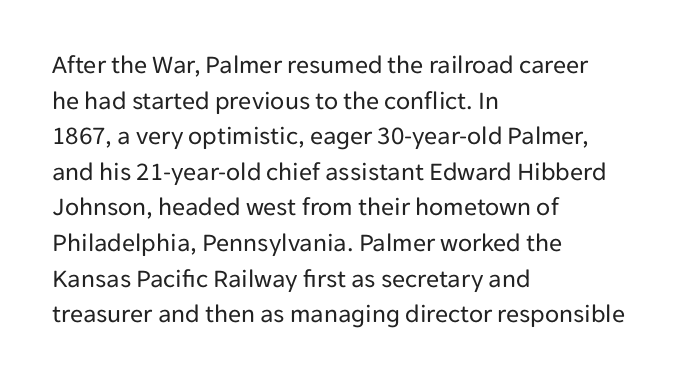
{"italic": "no", "bold": "no", "underline": "no", "align": "left", "line_spacing": "normal", "line_spacing_ratio": 1.37, "letter_spacing": "normal", "letter_spacing_em": 0.0, "glyph_px": 26}
